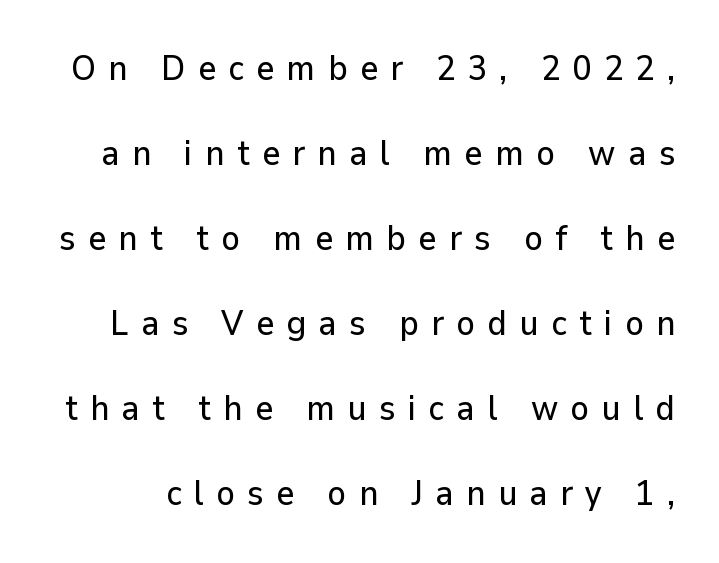
The image shows 35 px sans-serif type, upright; set loose line spacing (2.43x), unusually wide letter spacing (+0.35 em), not underlined; low stroke contrast and a medium x-height.
